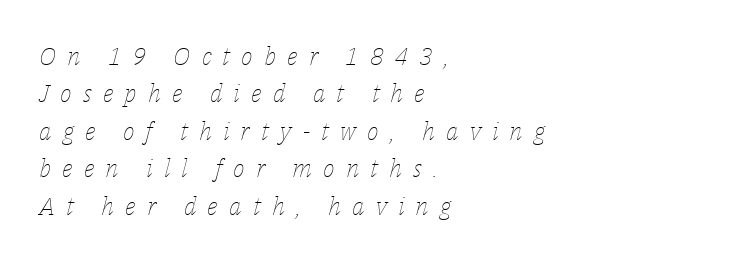
Short and long lines alike share a common starting point at left. Caption: face not bold, strokes unweighted. These lines sit exactly where default settings would place them. Decoration check: the copy has no underline. The horizontal fit of the characters is loose and conspicuously gappy.
